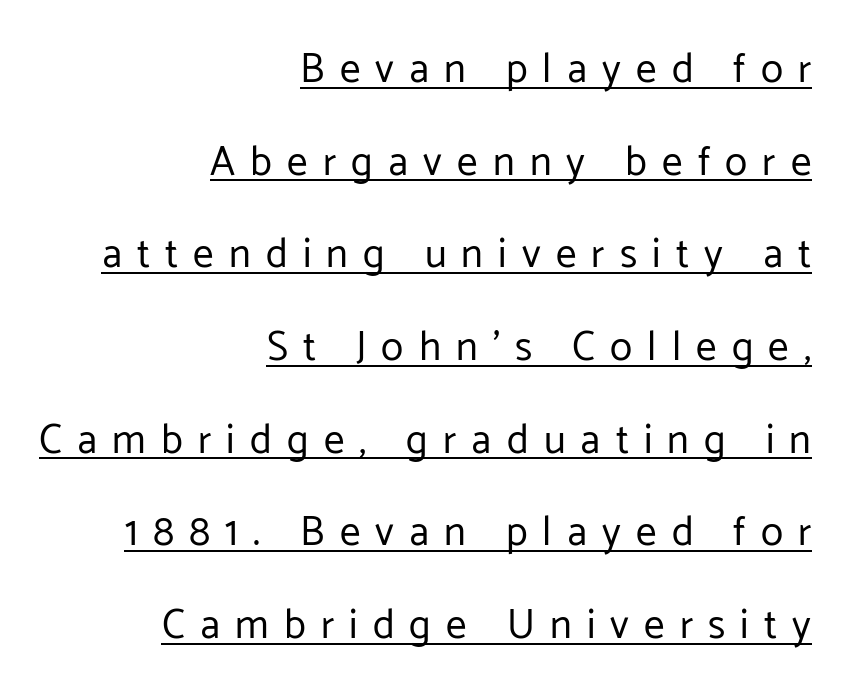
Q: Is the text bold? A: No.
Q: Is the text italic (slanted)? A: No, it is upright.
Q: Is the typeface a serif or a sans-serif typeface? A: Sans-serif.
Q: Is the text underlined? A: Yes.
Q: How is the paragraph aligned? A: Right-aligned.
Q: Is the spacing between letters normal or unusually wide? A: Unusually wide.
Q: Is the spacing between lines tight, normal or loose? A: Loose.
Q: Width (condensed, normal, or wide)? A: Normal.
Q: Stroke contrast? A: Low.
Q: x-height? A: Medium.
Q: Monospaced? A: No.
